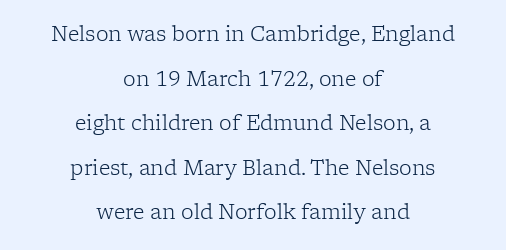
Q: Is the text bold? A: No.
Q: Is the text italic (slanted)? A: No, it is upright.
Q: Is the text underlined? A: No.
Q: How is the paragraph aligned? A: Centered.
Q: Is the spacing between letters normal or unusually wide? A: Normal.
Q: Is the spacing between lines tight, normal or loose? A: Loose.
